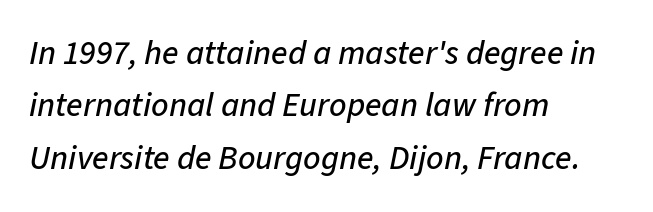
Q: Is the text italic (slanted)? A: Yes, it leans right by about 11 degrees.
Q: Is the text underlined? A: No.
Q: How is the paragraph aligned? A: Left-aligned.
Q: Is the spacing between letters normal or unusually wide? A: Normal.
Q: Is the spacing between lines tight, normal or loose? A: Normal.
Q: Width (condensed, normal, or wide)? A: Normal.
Q: Stroke contrast? A: Low.
Q: x-height? A: Medium.
Q: Monospaced? A: No.
